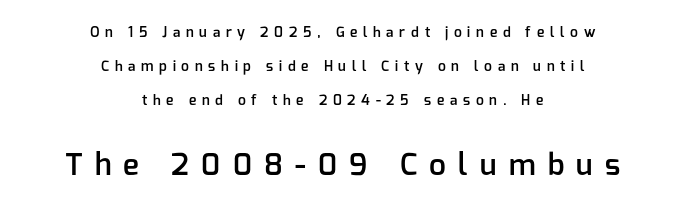
{"serif": "no", "italic": "no", "bold": "semi", "weight": "semibold", "width": "normal", "stroke_contrast": "low", "x_height": "medium", "monospaced": "no", "underline": "no", "align": "center", "line_spacing": "loose", "line_spacing_ratio": 2.42, "letter_spacing": "wide", "letter_spacing_em": 0.41, "larger_block": "second", "size_ratio": 2.14, "glyph_px": 30}
